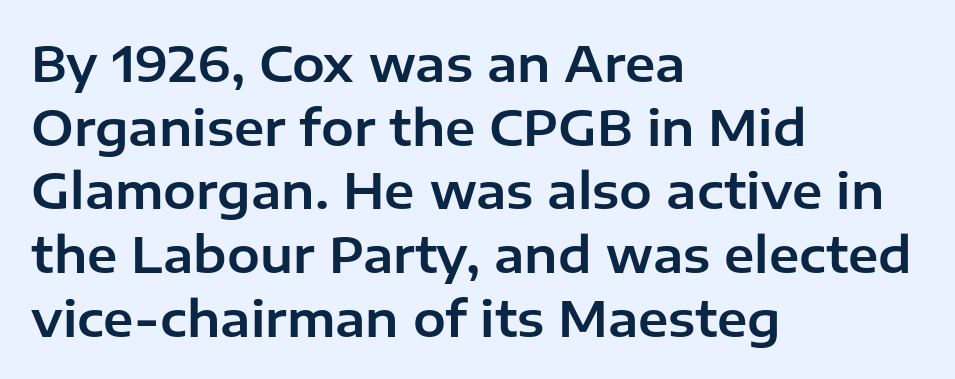
{"serif": "no", "italic": "no", "width": "normal", "stroke_contrast": "low", "x_height": "medium", "monospaced": "no", "underline": "no", "align": "left", "line_spacing": "normal", "line_spacing_ratio": 1.3, "letter_spacing": "normal", "letter_spacing_em": 0.0, "glyph_px": 49}
